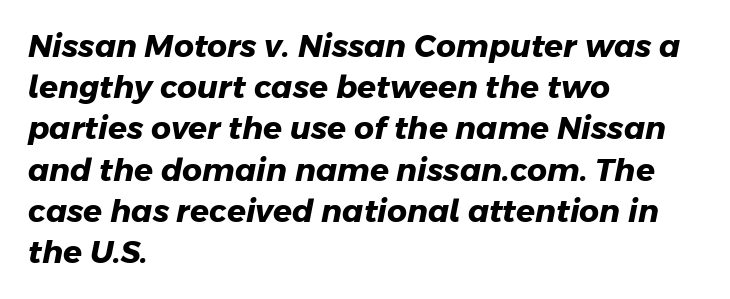
{"serif": "no", "bold": "yes", "weight": "heavy", "width": "normal", "stroke_contrast": "low", "x_height": "medium", "monospaced": "no", "underline": "no", "align": "left", "line_spacing": "normal", "line_spacing_ratio": 1.33, "letter_spacing": "normal", "letter_spacing_em": 0.0, "glyph_px": 31}
